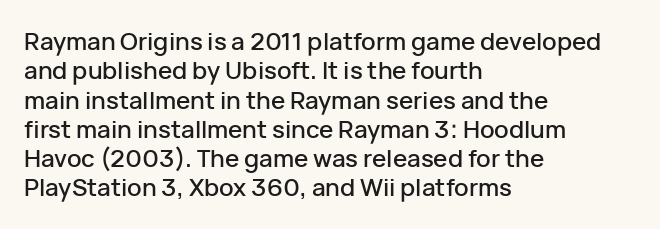
Q: Is the text italic (slanted)? A: No, it is upright.
Q: Is the text underlined? A: No.
Q: How is the paragraph aligned? A: Left-aligned.
Q: Is the spacing between letters normal or unusually wide? A: Normal.
